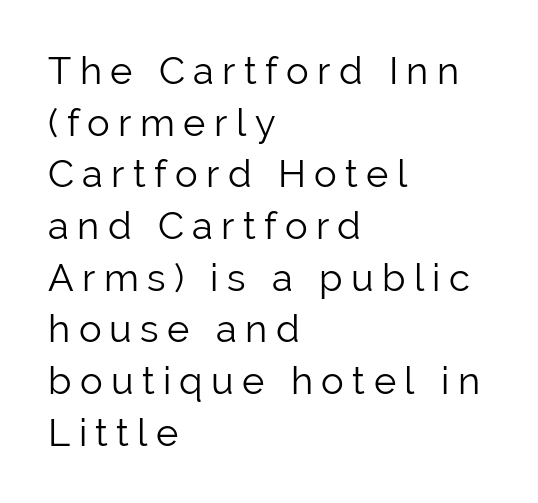
The image shows 38 px light sans-serif type, upright; set left-aligned, normal line spacing (1.36x), unusually wide letter spacing (+0.22 em), not underlined; low stroke contrast and a medium x-height.
